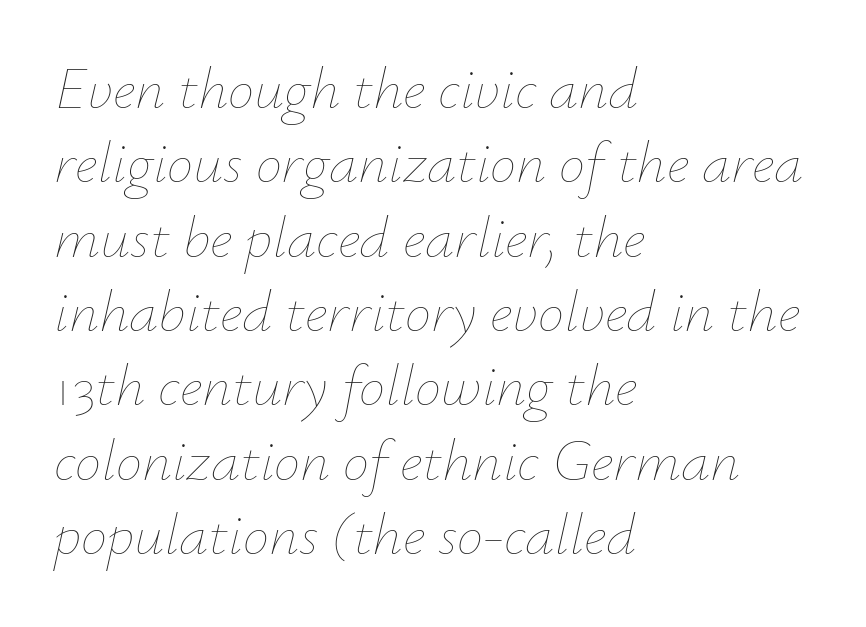
{"italic": "yes", "lean": "right", "slant_degrees": 12, "bold": "no", "weight": "thin", "width": "normal", "stroke_contrast": "low", "x_height": "small", "monospaced": "no", "underline": "no", "align": "left", "line_spacing": "normal", "line_spacing_ratio": 1.26, "letter_spacing": "normal", "letter_spacing_em": 0.0, "glyph_px": 59}
